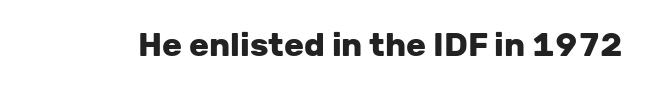
The letters advance in unequal steps, a hallmark of proportional type. Serifs: no, the terminals of the letterforms are clean. The lettering stays uniformly vertical, giving the passage a roman look. How are the letters spaced? Ordinarily, with no added tracking. Only glyphs here, with clear space below each row.
